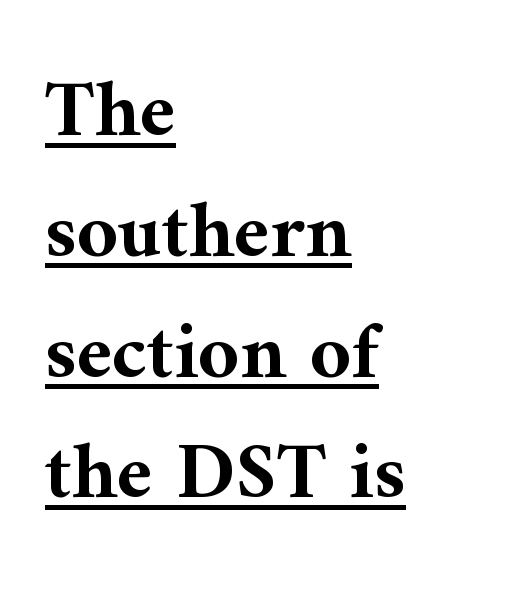
If you drew a line through each stem, it would be perfectly vertical. Every row of glyphs begins at an identical x-position on the left. Emphasis is given by a line drawn under the lettering. Spacing verdict: proportional, widths tailored to each character. Observe the serifs anchoring each vertical stroke in this sample.
